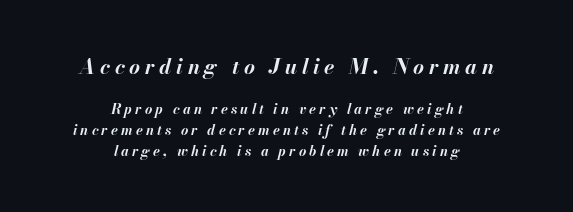
{"italic": "yes", "lean": "right", "slant_degrees": 13, "bold": "yes", "underline": "no", "align": "center", "line_spacing": "normal", "line_spacing_ratio": 1.49, "letter_spacing": "wide", "letter_spacing_em": 0.22, "larger_block": "first", "size_ratio": 1.5, "glyph_px": 21}
